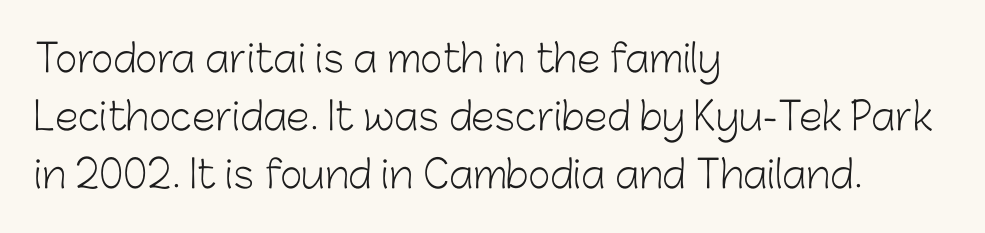
Q: Is the text bold? A: No.
Q: Is the text italic (slanted)? A: No, it is upright.
Q: Is the typeface a serif or a sans-serif typeface? A: Sans-serif.
Q: Is the text underlined? A: No.
Q: How is the paragraph aligned? A: Left-aligned.
Q: Is the spacing between letters normal or unusually wide? A: Normal.
Q: Is the spacing between lines tight, normal or loose? A: Normal.
Q: Width (condensed, normal, or wide)? A: Normal.
Q: Stroke contrast? A: Low.
Q: x-height? A: Medium.
Q: Monospaced? A: No.
